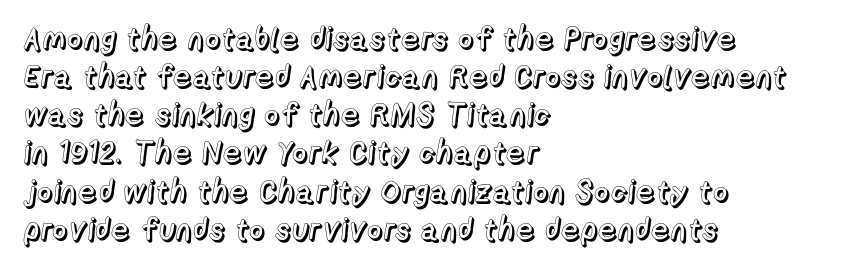
Q: Is the text italic (slanted)? A: Yes.
Q: Is the text underlined? A: No.
Q: How is the paragraph aligned? A: Left-aligned.
Q: Is the spacing between letters normal or unusually wide? A: Normal.
Q: Width (condensed, normal, or wide)? A: Normal.
Q: x-height? A: Medium.
Q: Monospaced? A: No.
